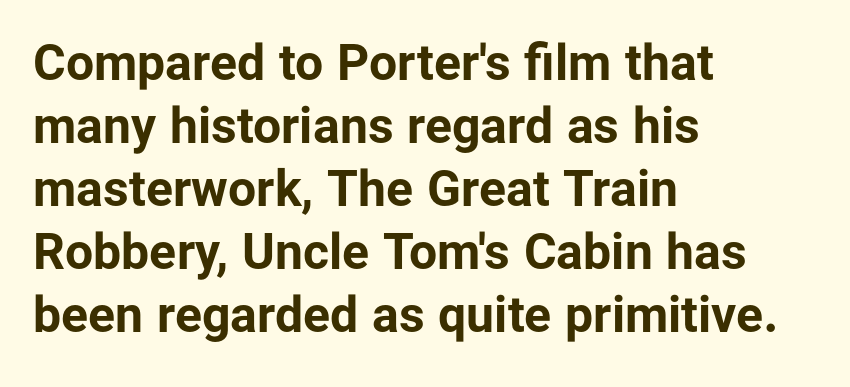
Thick stems and heavy bowls — unmistakably bold. The space beneath each line is pristine and unruled. Between one letter and the next there's only the usual sliver of space. The letters advance in unequal steps, a hallmark of proportional type.
